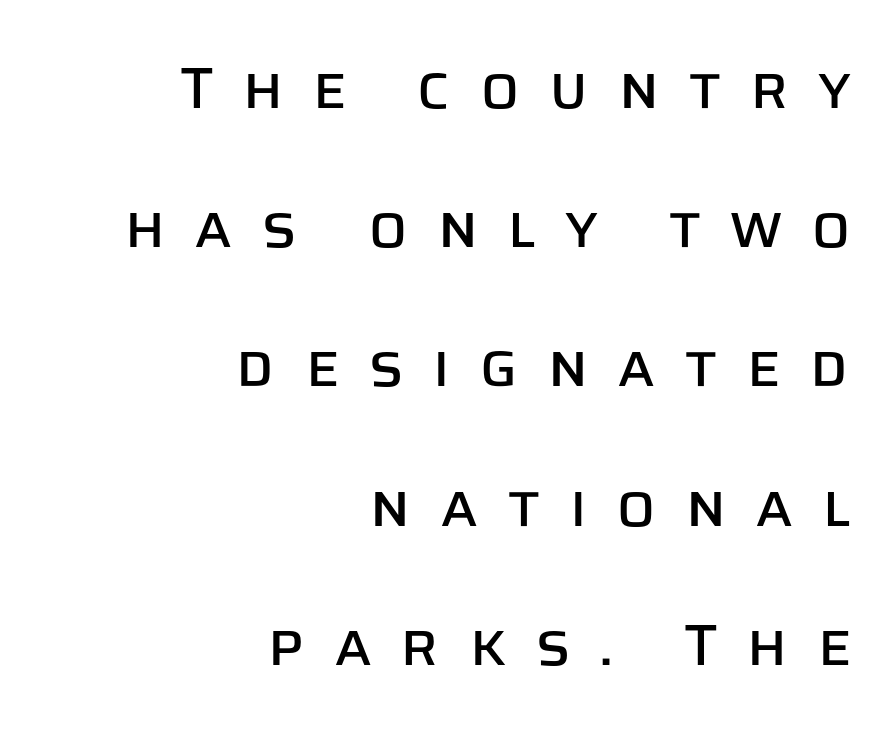
Regarding serifs, this sample does without them. The text block is weighted toward the right margin, trailing off unevenly leftward. How would I describe the line gaps? Wide and relaxed. Lines of text with bare space underneath.
